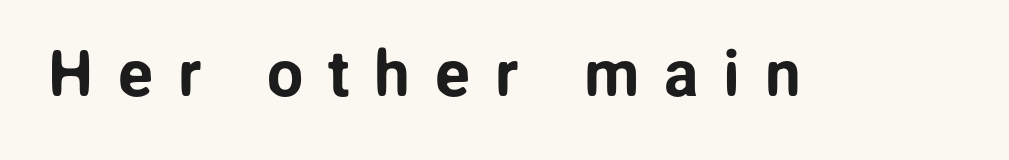
The image shows 64 px sans-serif type, upright; set unusually wide letter spacing (+0.39 em), not underlined; low stroke contrast and a medium x-height.
